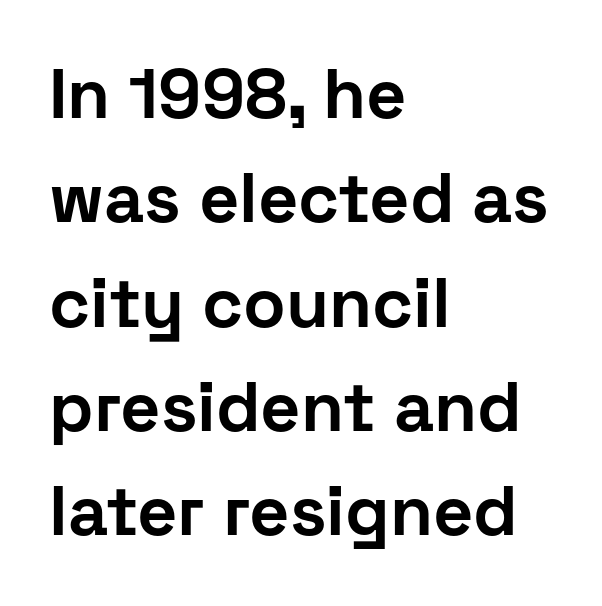
Q: Is the text bold? A: Yes.
Q: Is the text italic (slanted)? A: No, it is upright.
Q: Is the typeface a serif or a sans-serif typeface? A: Sans-serif.
Q: Is the text underlined? A: No.
Q: How is the paragraph aligned? A: Left-aligned.
Q: Is the spacing between letters normal or unusually wide? A: Normal.
Q: Is the spacing between lines tight, normal or loose? A: Normal.
Q: Width (condensed, normal, or wide)? A: Normal.
Q: Stroke contrast? A: Low.
Q: x-height? A: Medium.
Q: Monospaced? A: No.
